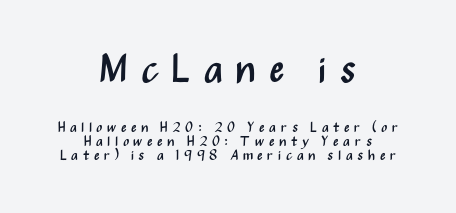
Q: Is the text bold? A: No.
Q: Is the text italic (slanted)? A: No, it is upright.
Q: Is the typeface a serif or a sans-serif typeface? A: Sans-serif.
Q: Is the text underlined? A: No.
Q: How is the paragraph aligned? A: Centered.
Q: Is the spacing between letters normal or unusually wide? A: Unusually wide.
Q: Is the spacing between lines tight, normal or loose? A: Tight.
Q: Which block of text is set in a larger size, the first (top) or the second (bottom)? A: The first (top) one.
Q: Width (condensed, normal, or wide)? A: Condensed.
Q: Stroke contrast? A: Medium.
Q: x-height? A: Medium.
Q: Monospaced? A: No.
